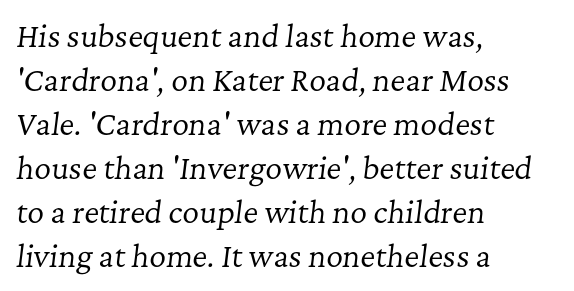
{"serif": "yes", "italic": "yes", "lean": "right", "slant_degrees": 7, "bold": "no", "weight": "regular", "width": "normal", "stroke_contrast": "low", "x_height": "medium", "monospaced": "no", "underline": "no", "align": "left", "line_spacing": "normal", "line_spacing_ratio": 1.52, "letter_spacing": "normal", "letter_spacing_em": 0.0, "glyph_px": 29}
